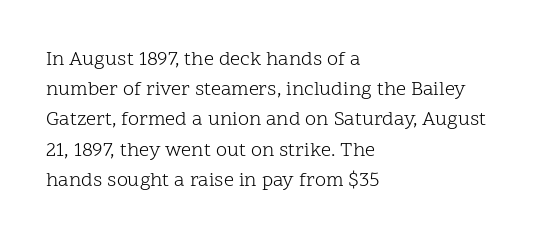
The image shows 20 px text type, upright; set left-aligned, normal line spacing (1.51x), normal letter spacing, not underlined.
